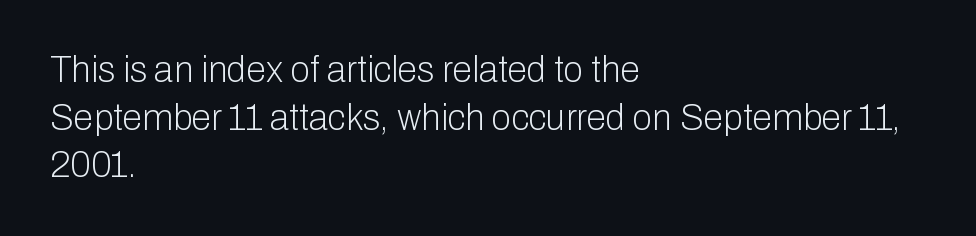
{"serif": "no", "italic": "no", "bold": "no", "weight": "light", "width": "normal", "stroke_contrast": "low", "x_height": "medium", "monospaced": "no", "underline": "no", "align": "left", "line_spacing": "normal", "line_spacing_ratio": 1.32, "letter_spacing": "normal", "letter_spacing_em": 0.0, "glyph_px": 36}
